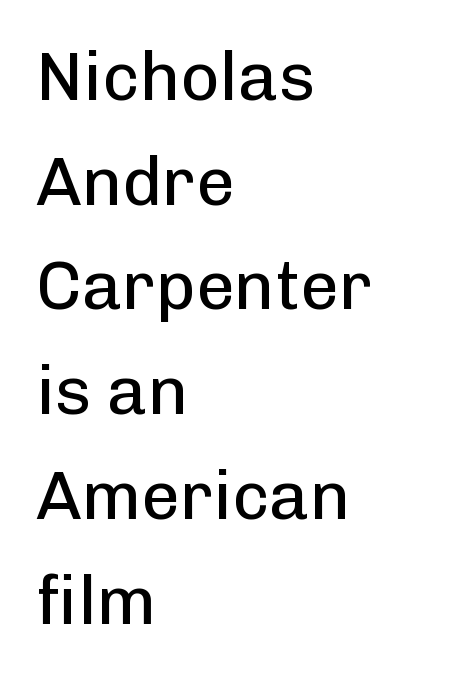
Q: Is the text bold? A: No.
Q: Is the text italic (slanted)? A: No, it is upright.
Q: Is the typeface a serif or a sans-serif typeface? A: Sans-serif.
Q: Is the text underlined? A: No.
Q: How is the paragraph aligned? A: Left-aligned.
Q: Is the spacing between letters normal or unusually wide? A: Normal.
Q: Is the spacing between lines tight, normal or loose? A: Normal.
Q: Width (condensed, normal, or wide)? A: Normal.
Q: Stroke contrast? A: Low.
Q: x-height? A: Medium.
Q: Monospaced? A: No.
